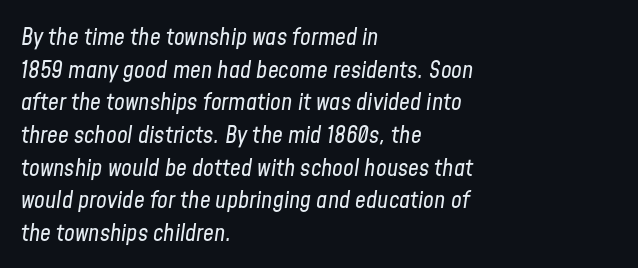
The image shows 24 px text type, italic (leaning right); set left-aligned, normal line spacing (1.36x), normal letter spacing, not underlined.
